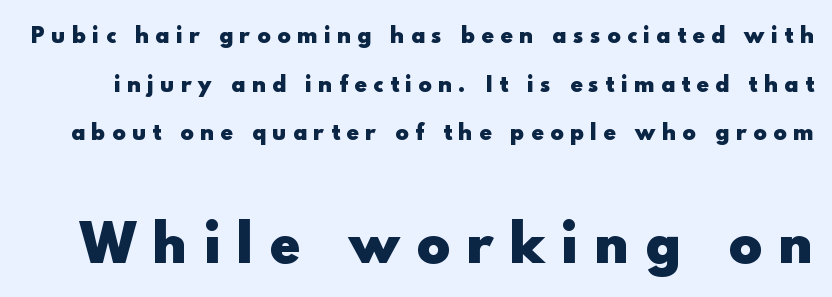
The image shows 50 px heavy sans-serif type, upright; set loose line spacing (2.43x), unusually wide letter spacing (+0.35 em), not underlined; the second (bottom) block is 2.5x larger; a small x-height.
